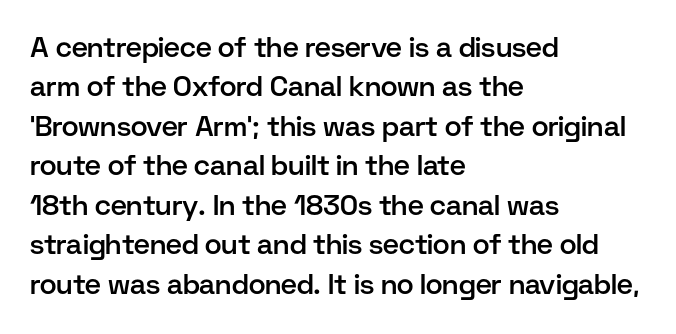
Letterform terminals end flat and unadorned throughout the passage. You could not count columns in this text — the font is proportionally spaced. Short and long lines alike share a common starting point at left. You can tell it's not italic because the verticals are truly vertical. Students, note that the glyphs here touch the page at normal intervals.
